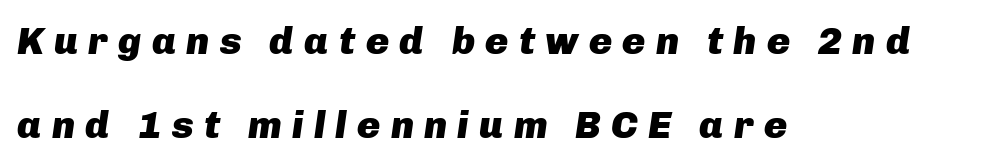
{"italic": "yes", "lean": "right", "slant_degrees": 8, "bold": "yes", "weight": "heavy", "width": "normal", "stroke_contrast": "low", "x_height": "medium", "monospaced": "no", "underline": "no", "align": "left", "line_spacing": "loose", "line_spacing_ratio": 2.15, "letter_spacing": "wide", "letter_spacing_em": 0.26, "glyph_px": 39}
